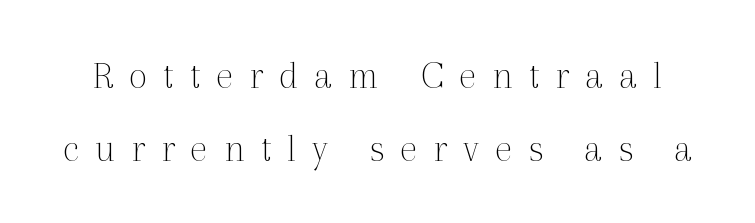
The image shows 41 px thin serif type, upright; set line spacing 1.77x, unusually wide letter spacing (+0.39 em), not underlined; a medium x-height.
